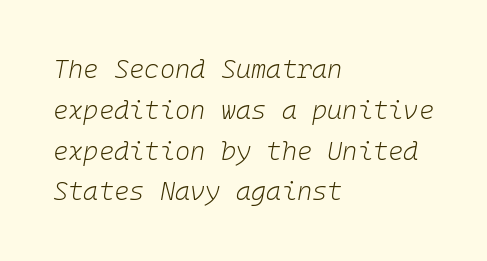
The image shows 26 px text type, italic (leaning right); set left-aligned, normal line spacing (1.57x), normal letter spacing, not underlined.
